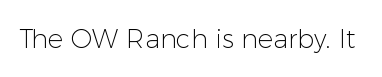
The image shows 26 px text type, upright; set normal letter spacing, not underlined.
